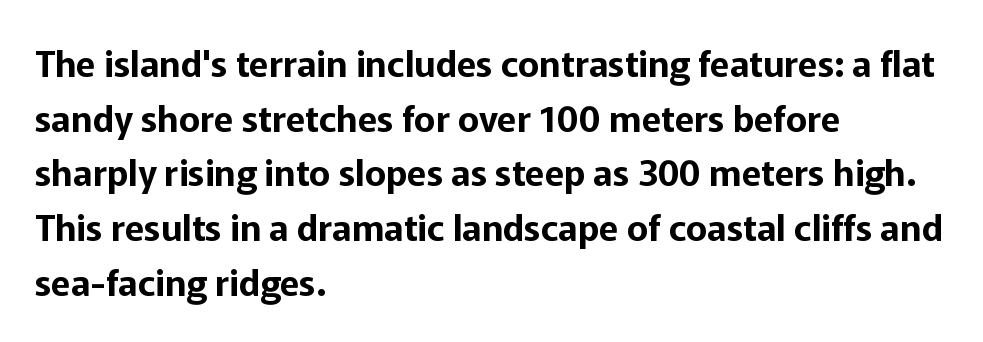
Q: Is the text italic (slanted)? A: No, it is upright.
Q: Is the typeface a serif or a sans-serif typeface? A: Sans-serif.
Q: Is the text underlined? A: No.
Q: How is the paragraph aligned? A: Left-aligned.
Q: Is the spacing between letters normal or unusually wide? A: Normal.
Q: Is the spacing between lines tight, normal or loose? A: Normal.
Q: Width (condensed, normal, or wide)? A: Normal.
Q: Stroke contrast? A: Low.
Q: x-height? A: Medium.
Q: Monospaced? A: No.
